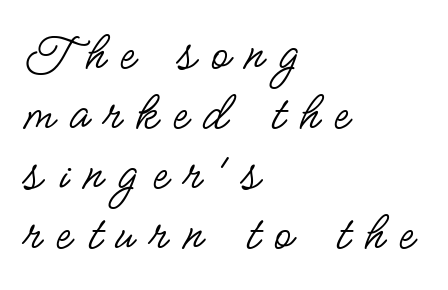
Q: Is the text bold? A: No.
Q: Is the text italic (slanted)? A: Yes.
Q: Is the typeface a serif or a sans-serif typeface? A: Sans-serif.
Q: Is the text underlined? A: No.
Q: How is the paragraph aligned? A: Left-aligned.
Q: Is the spacing between letters normal or unusually wide? A: Unusually wide.
Q: Is the spacing between lines tight, normal or loose? A: Tight.
Q: Width (condensed, normal, or wide)? A: Condensed.
Q: Stroke contrast? A: Low.
Q: x-height? A: Small.
Q: Monospaced? A: No.
